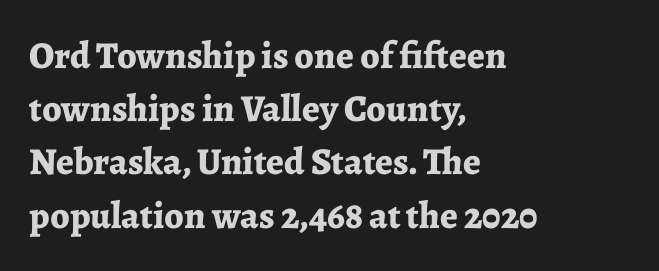
{"serif": "yes", "italic": "no", "bold": "yes", "weight": "bold", "width": "normal", "stroke_contrast": "low", "x_height": "medium", "monospaced": "no", "underline": "no", "align": "left", "line_spacing": "normal", "line_spacing_ratio": 1.4, "letter_spacing": "normal", "letter_spacing_em": 0.0, "glyph_px": 38}
